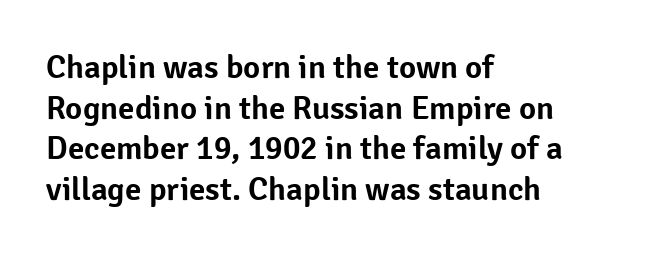
{"serif": "no", "italic": "no", "width": "normal", "stroke_contrast": "low", "x_height": "medium", "monospaced": "no", "underline": "no", "align": "left", "line_spacing_ratio": 1.23, "letter_spacing": "normal", "letter_spacing_em": 0.0, "glyph_px": 33}
